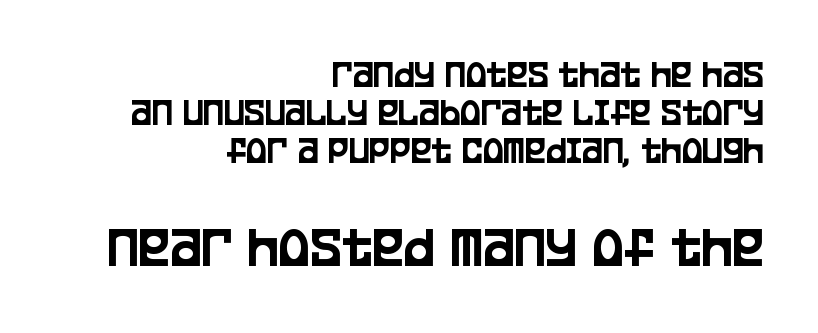
Each row of text sits above clean, open space. These two chunks differ in scale, with the bottom chunk taking the larger measure. Tall strokes in this sample are plumb rather than angled. You could call the tracking neutral — neither tight nor loose. Leading: reduced. Each letter keeps its own natural width here, so spacing adapts to shape.
